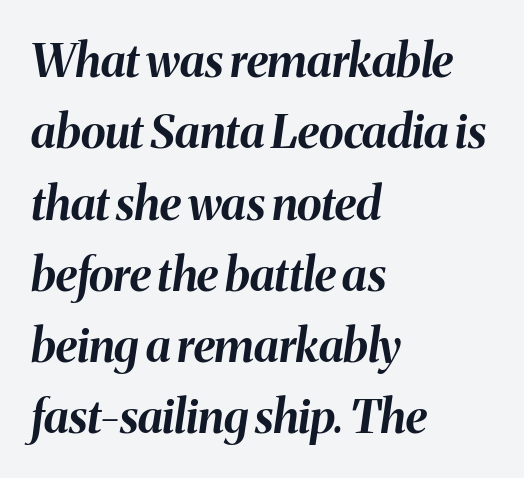
The foot of each line stays bare and open. The axis of the letterforms is tilted away from vertical. This sample is left-justified, so line endings fall wherever the words run out. Character widths vary here, with narrow letters taking less room than wide ones. Bold? Absolutely — the strokes are thick and heavy.
